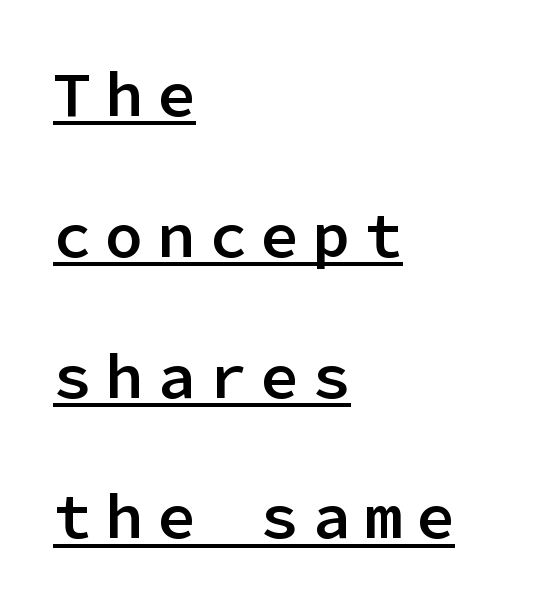
Nope, not italic — everything's standing straight. Strokes here are thickened, but only to semibold level. The face used here is a sans, in the tradition of grotesques and geometrics. Here the designer chose a console-style face with uniform glyph widths.
